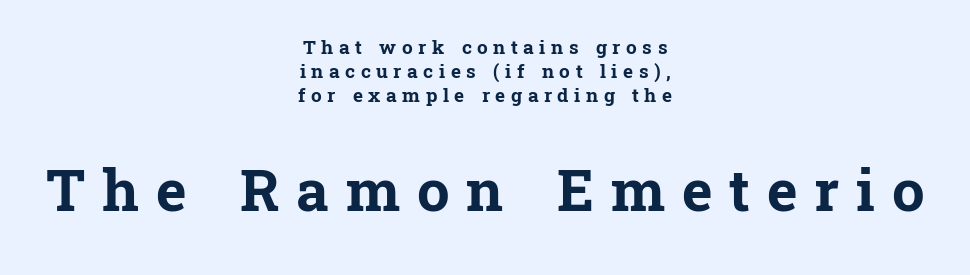
{"serif": "yes", "italic": "no", "bold": "yes", "weight": "bold", "width": "normal", "stroke_contrast": "low", "x_height": "medium", "monospaced": "no", "underline": "no", "align": "center", "line_spacing": "normal", "line_spacing_ratio": 1.27, "letter_spacing": "wide", "letter_spacing_em": 0.29, "larger_block": "second", "size_ratio": 3.05, "glyph_px": 58}
